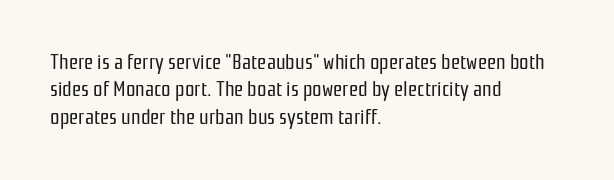
Q: Is the text bold? A: No.
Q: Is the text italic (slanted)? A: No, it is upright.
Q: Is the text underlined? A: No.
Q: How is the paragraph aligned? A: Left-aligned.
Q: Is the spacing between letters normal or unusually wide? A: Normal.
Q: Is the spacing between lines tight, normal or loose? A: Normal.
